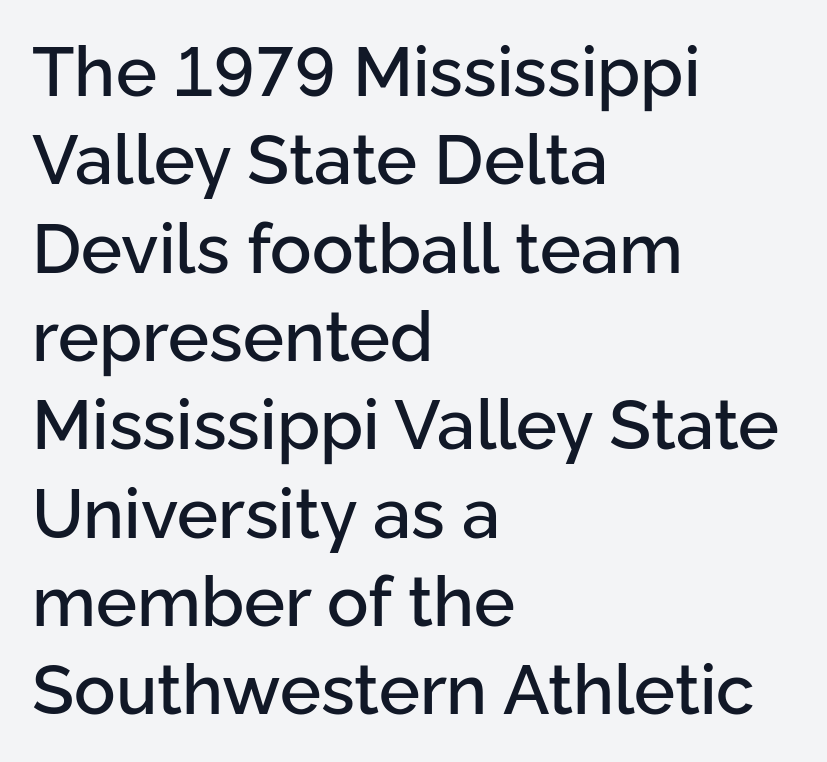
No word sits above an underline. The vertical gap from one line to the next is medium. Teacher's note: observe the even left margin — that is flush-left alignment. The passage shown has conventional tracking throughout. Character widths vary here, with narrow letters taking less room than wide ones. This is the regular roman posture of the typeface.
